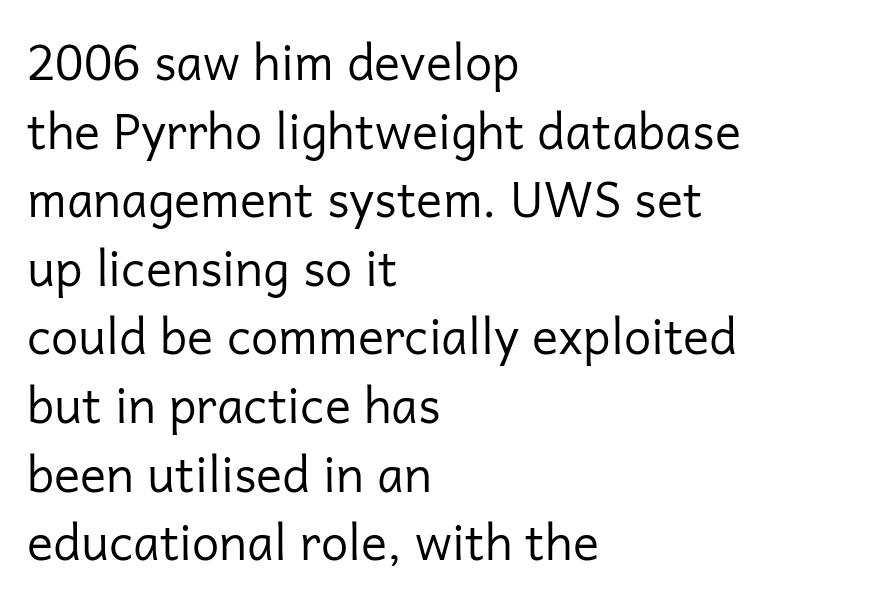
Regarding leading, the lines here are spaced in the standard way. Reading down the block, your eye returns to a fixed left position each line. Underlining? Definitely not there. You could not count columns in this text — the font is proportionally spaced. The font family rendered here belongs to the sans-serif group.
